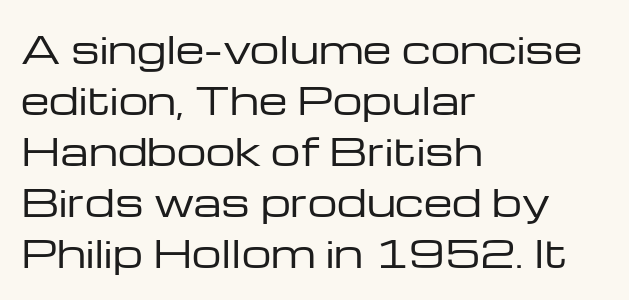
The image shows 37 px regular-weight, wide sans-serif type, upright; set left-aligned, normal line spacing (1.38x), normal letter spacing, not underlined; low stroke contrast and a medium x-height.
